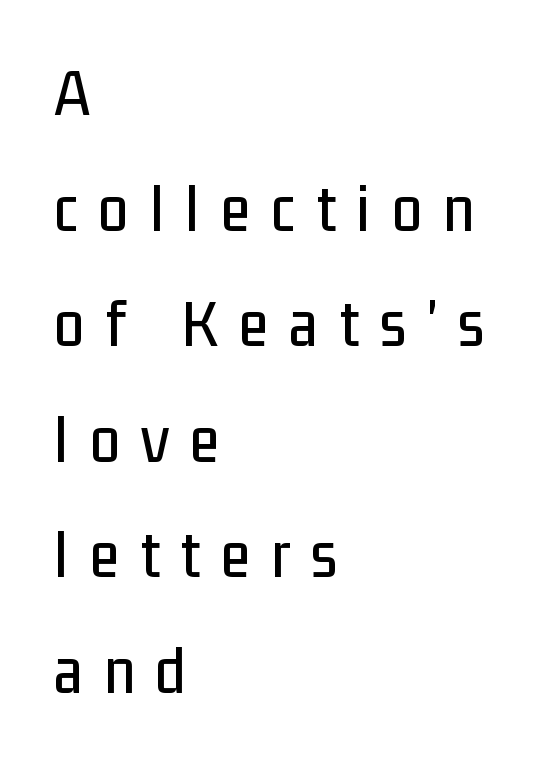
{"serif": "no", "italic": "no", "width": "condensed", "stroke_contrast": "low", "x_height": "medium", "monospaced": "no", "underline": "no", "align": "left", "line_spacing": "normal", "line_spacing_ratio": 1.7, "letter_spacing": "wide", "letter_spacing_em": 0.31, "glyph_px": 68}
